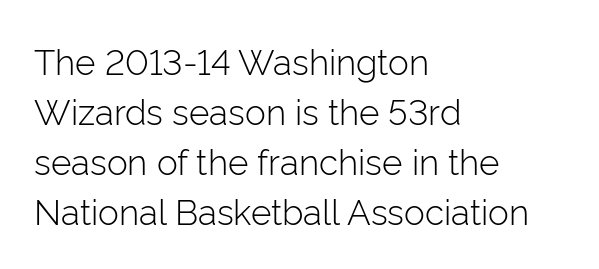
Q: Is the text bold? A: No.
Q: Is the text italic (slanted)? A: No, it is upright.
Q: Is the typeface a serif or a sans-serif typeface? A: Sans-serif.
Q: Is the text underlined? A: No.
Q: How is the paragraph aligned? A: Left-aligned.
Q: Is the spacing between letters normal or unusually wide? A: Normal.
Q: Is the spacing between lines tight, normal or loose? A: Normal.
Q: Width (condensed, normal, or wide)? A: Normal.
Q: Stroke contrast? A: Low.
Q: x-height? A: Medium.
Q: Monospaced? A: No.
